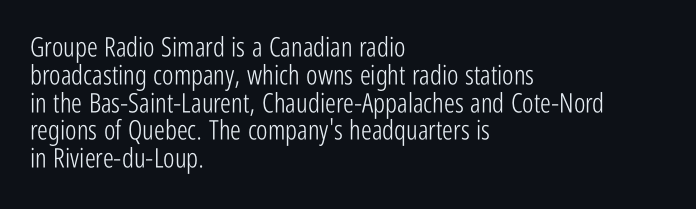
Q: Is the text bold? A: No.
Q: Is the text italic (slanted)? A: No, it is upright.
Q: Is the text underlined? A: No.
Q: How is the paragraph aligned? A: Left-aligned.
Q: Is the spacing between letters normal or unusually wide? A: Normal.
Q: Is the spacing between lines tight, normal or loose? A: Tight.
